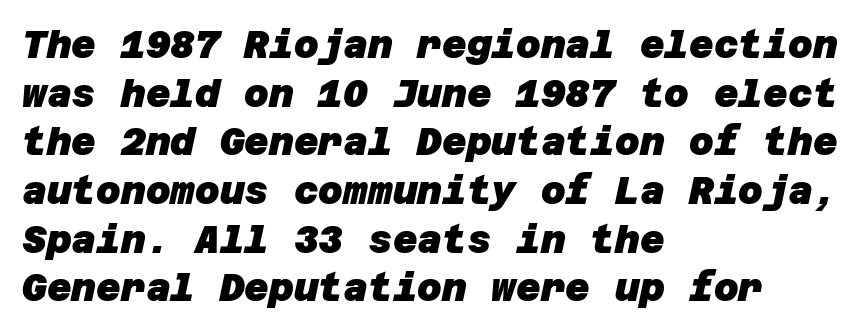
The image shows 38 px heavy sans-serif type; set left-aligned, normal line spacing (1.28x), normal letter spacing, not underlined; low stroke contrast and a large x-height.
